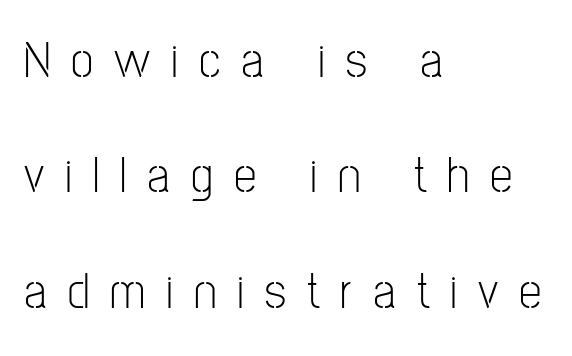
The image shows 51 px light, condensed sans-serif type, upright; set left-aligned, loose line spacing (2.26x), unusually wide letter spacing (+0.41 em), not underlined; low stroke contrast and a medium x-height.
